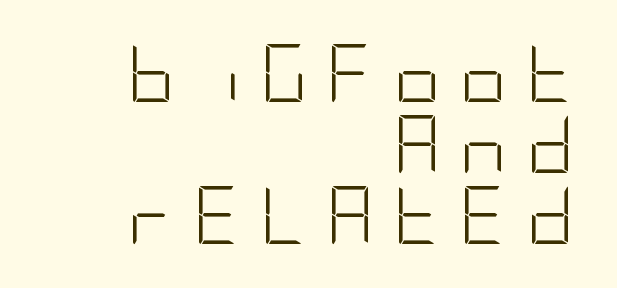
Bare-footed words on every line. This sample is right-justified, so line beginnings fall wherever the words allow. Characters remain perfectly vertical along every line. This is not heavy type; no bold has been used.
